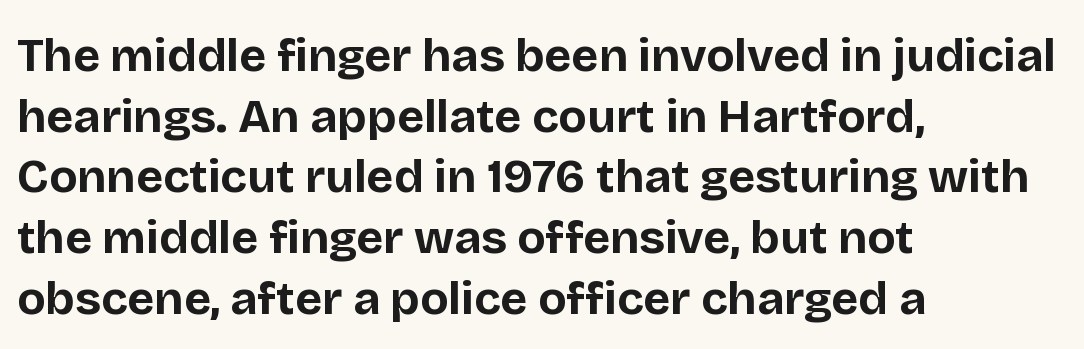
This sample has the flowing, uneven cadence of proportional lettering. Posture: upright roman. I'd call this a sans setting — the letters go barefoot. Type without underlining.
